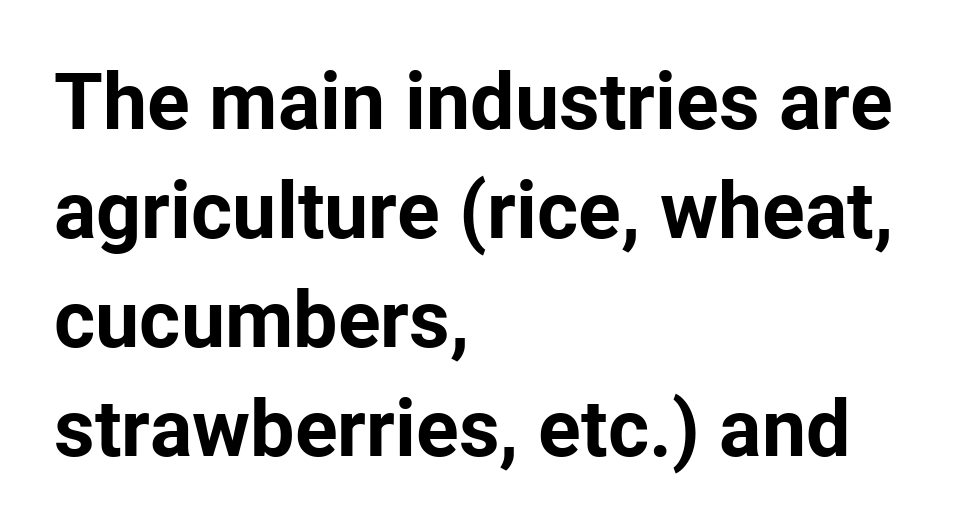
In terms of weight, the rendering is a true, heavy bold. Bare-footed words on every line. Font category for this specimen: sans-serif. Evenly set lines give the paragraph a standard silhouette.
